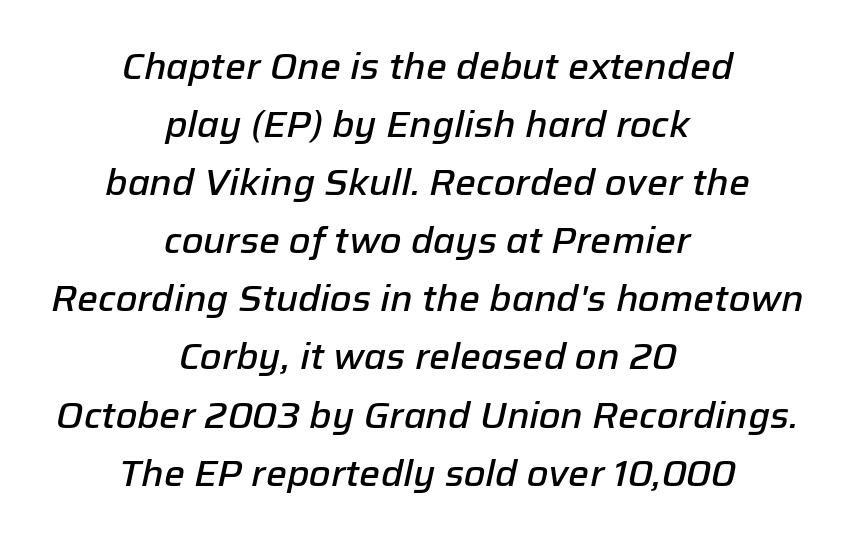
{"italic": "yes", "lean": "right", "slant_degrees": 12, "bold": "semi", "weight": "semibold", "width": "normal", "stroke_contrast": "low", "x_height": "medium", "monospaced": "no", "underline": "no", "align": "center", "line_spacing": "normal", "line_spacing_ratio": 1.57, "letter_spacing": "normal", "letter_spacing_em": 0.0, "glyph_px": 37}
